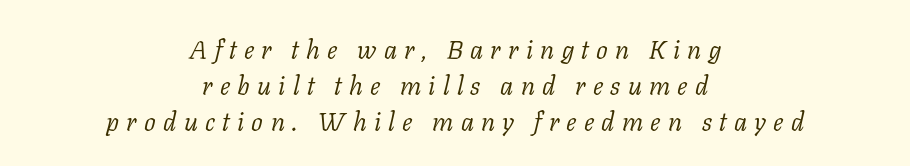
{"italic": "yes", "lean": "right", "slant_degrees": 11, "bold": "no", "underline": "no", "align": "center", "line_spacing": "normal", "line_spacing_ratio": 1.39, "letter_spacing": "wide", "letter_spacing_em": 0.28, "glyph_px": 26}
